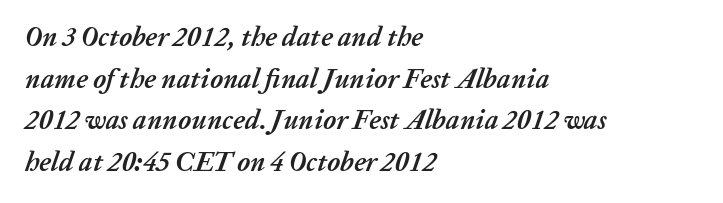
The image shows 27 px bold type, italic (leaning right); set left-aligned, normal line spacing (1.54x), normal letter spacing, not underlined.
